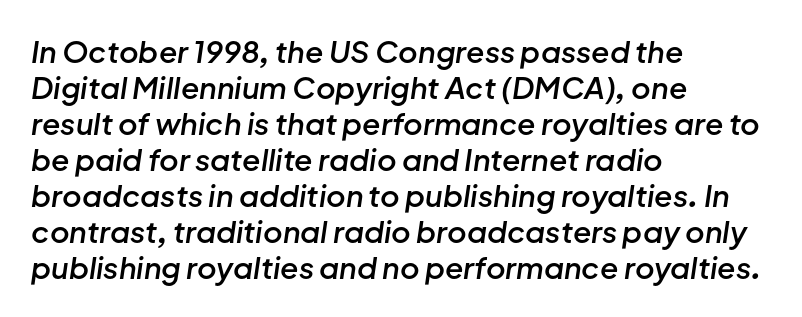
Q: Is the text bold? A: Semi-bold.
Q: Is the text italic (slanted)? A: Yes, it leans right by about 8 degrees.
Q: Is the text underlined? A: No.
Q: How is the paragraph aligned? A: Left-aligned.
Q: Is the spacing between letters normal or unusually wide? A: Normal.
Q: Width (condensed, normal, or wide)? A: Normal.
Q: Stroke contrast? A: Low.
Q: x-height? A: Medium.
Q: Monospaced? A: No.
